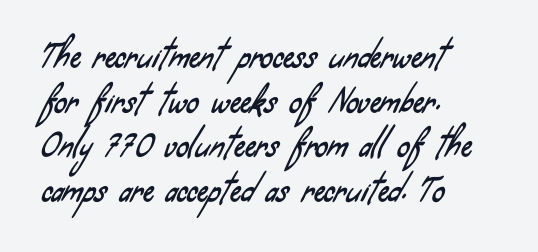
Q: Is the typeface a serif or a sans-serif typeface? A: Sans-serif.
Q: Is the text underlined? A: No.
Q: How is the paragraph aligned? A: Left-aligned.
Q: Is the spacing between letters normal or unusually wide? A: Normal.
Q: Is the spacing between lines tight, normal or loose? A: Normal.
Q: Width (condensed, normal, or wide)? A: Condensed.
Q: Stroke contrast? A: Low.
Q: x-height? A: Small.
Q: Monospaced? A: No.
